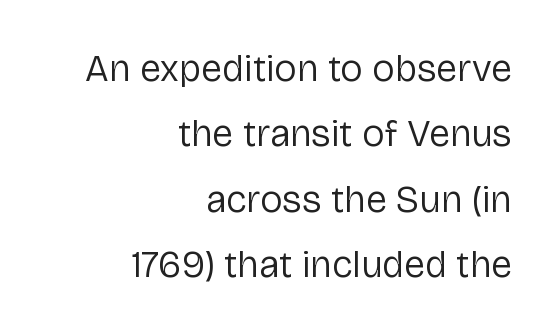
{"serif": "no", "italic": "no", "bold": "no", "weight": "regular", "width": "normal", "stroke_contrast": "low", "x_height": "medium", "monospaced": "no", "underline": "no", "align": "right", "line_spacing_ratio": 1.72, "letter_spacing": "normal", "letter_spacing_em": 0.0, "glyph_px": 38}
